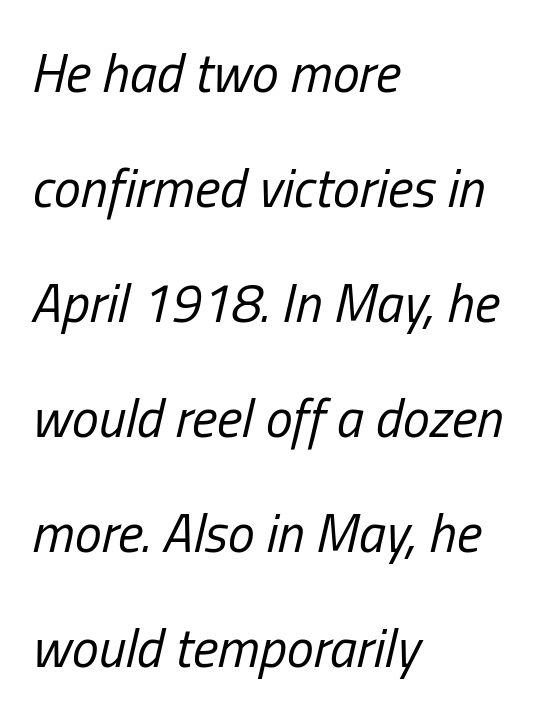
Q: Is the text bold? A: No.
Q: Is the text italic (slanted)? A: Yes, it leans right by about 13 degrees.
Q: Is the text underlined? A: No.
Q: How is the paragraph aligned? A: Left-aligned.
Q: Is the spacing between letters normal or unusually wide? A: Normal.
Q: Is the spacing between lines tight, normal or loose? A: Loose.
Q: Width (condensed, normal, or wide)? A: Condensed.
Q: Stroke contrast? A: Low.
Q: x-height? A: Medium.
Q: Monospaced? A: No.
